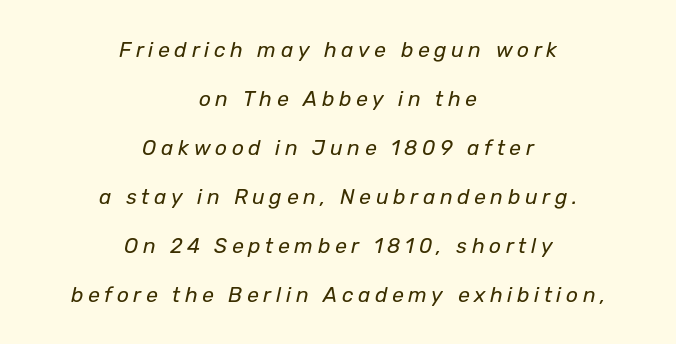
The image shows 21 px text type, italic (leaning right); set centered, loose line spacing (2.33x), unusually wide letter spacing (+0.22 em), not underlined.
